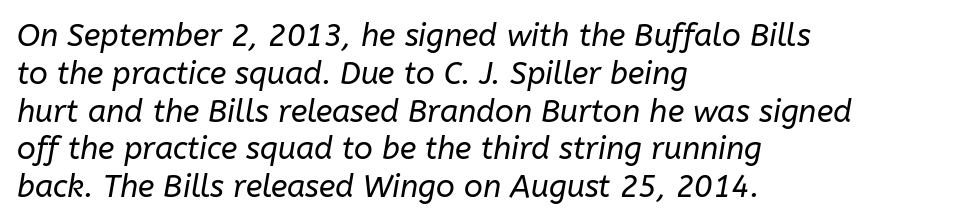
{"italic": "yes", "lean": "right", "slant_degrees": 10, "bold": "no", "weight": "regular", "width": "normal", "stroke_contrast": "low", "x_height": "medium", "monospaced": "no", "underline": "no", "align": "left", "line_spacing_ratio": 1.22, "letter_spacing": "normal", "letter_spacing_em": 0.0, "glyph_px": 31}
